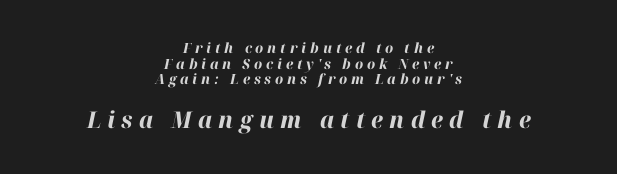
The image shows 23 px bold type, italic (leaning right); set centered, tight line spacing (1.11x), unusually wide letter spacing (+0.27 em), not underlined; the second (bottom) block is 1.64x larger.
